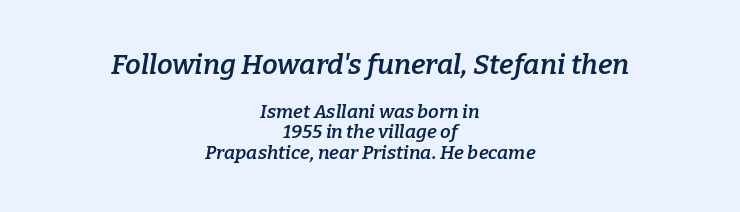
The passage shown is not underscored anywhere. Students, note that the glyphs here touch the page at normal intervals. Look at the glyph heights: the upper group is clearly the bigger setting. The space between consecutive lines is stingy. Does the copy run flush right? No — it is centered line by line.
